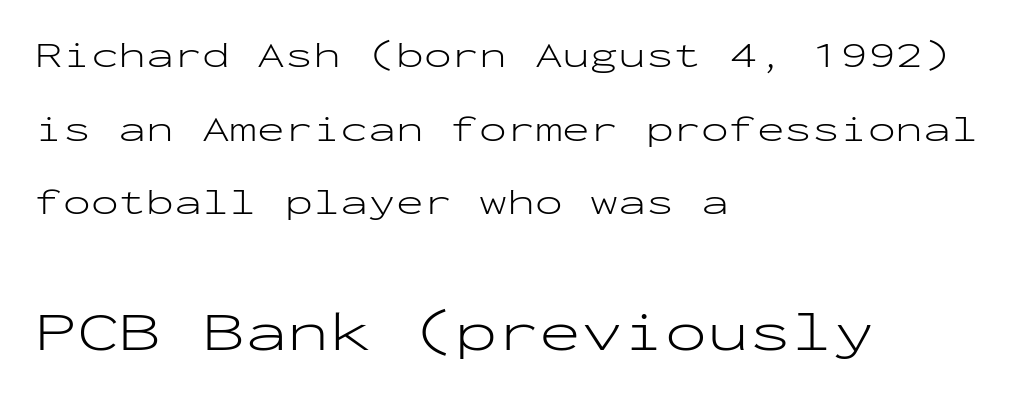
Q: Is the text bold? A: No.
Q: Is the text italic (slanted)? A: No, it is upright.
Q: Is the typeface a serif or a sans-serif typeface? A: Sans-serif.
Q: Is the text underlined? A: No.
Q: How is the paragraph aligned? A: Left-aligned.
Q: Is the spacing between letters normal or unusually wide? A: Normal.
Q: Is the spacing between lines tight, normal or loose? A: Loose.
Q: Which block of text is set in a larger size, the first (top) or the second (bottom)? A: The second (bottom) one.
Q: Width (condensed, normal, or wide)? A: Wide.
Q: Stroke contrast? A: Low.
Q: x-height? A: Medium.
Q: Monospaced? A: Yes.
